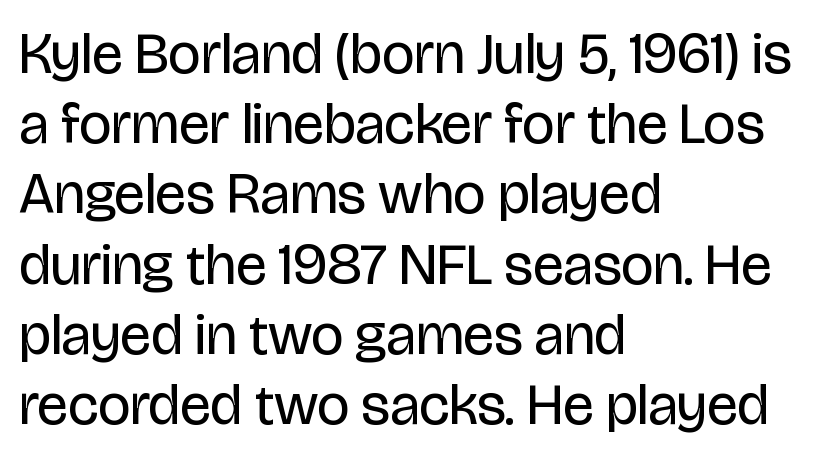
{"serif": "no", "italic": "no", "bold": "no", "weight": "regular", "width": "condensed", "stroke_contrast": "low", "x_height": "large", "monospaced": "no", "underline": "no", "align": "left", "line_spacing_ratio": 1.21, "letter_spacing": "normal", "letter_spacing_em": 0.0, "glyph_px": 58}
